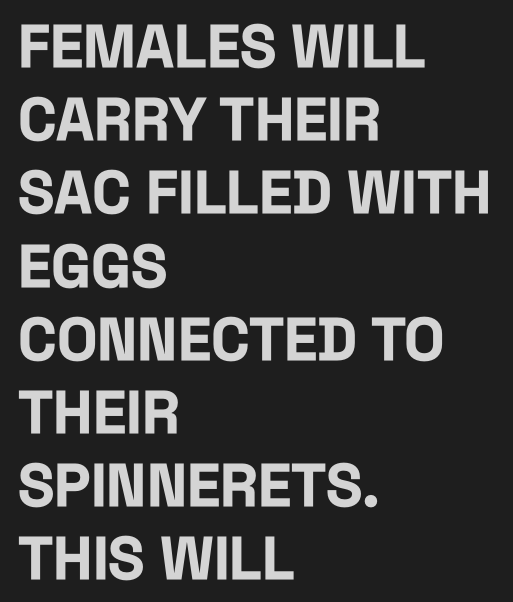
Q: Is the text bold? A: Yes.
Q: Is the text italic (slanted)? A: No, it is upright.
Q: Is the typeface a serif or a sans-serif typeface? A: Sans-serif.
Q: Is the text underlined? A: No.
Q: How is the paragraph aligned? A: Left-aligned.
Q: Is the spacing between letters normal or unusually wide? A: Normal.
Q: Width (condensed, normal, or wide)? A: Condensed.
Q: Stroke contrast? A: Low.
Q: x-height? A: Large.
Q: Monospaced? A: No.
